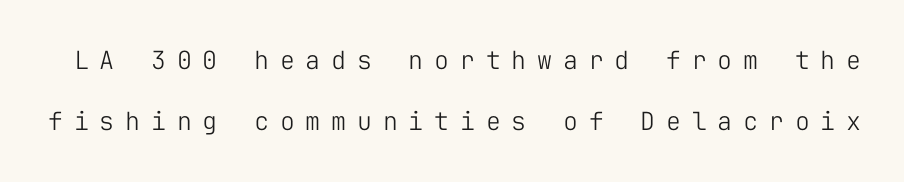
Q: Is the text bold? A: No.
Q: Is the text italic (slanted)? A: No, it is upright.
Q: Is the text underlined? A: No.
Q: Is the spacing between letters normal or unusually wide? A: Unusually wide.
Q: Is the spacing between lines tight, normal or loose? A: Loose.
